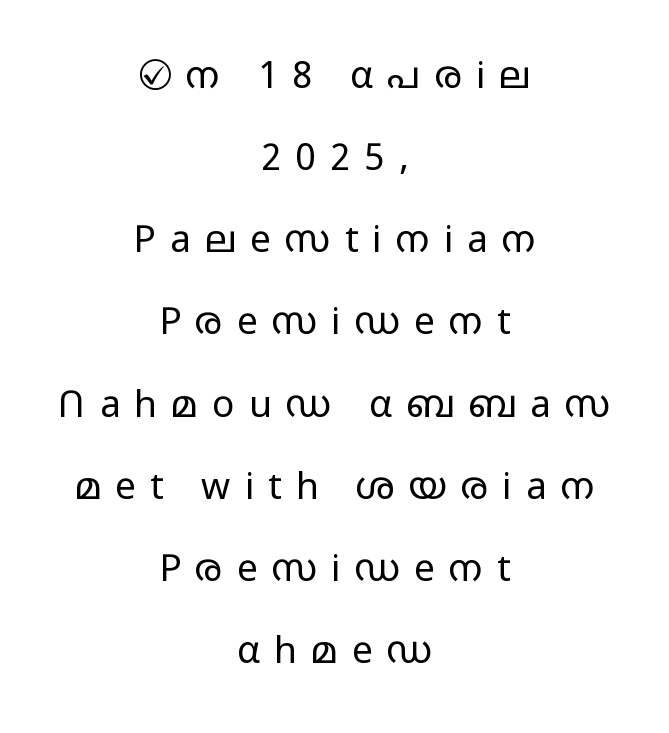
The passage shown is typeset with a sans-serif family. In terms of posture, this sample is upright. The rendering uses natural spacing where letterforms have individual widths. The string is rendered with underlining switched off. Successive baselines arrive slowly, with a big drop between each. Compared with a typical body face, this is equally light or lighter still.
